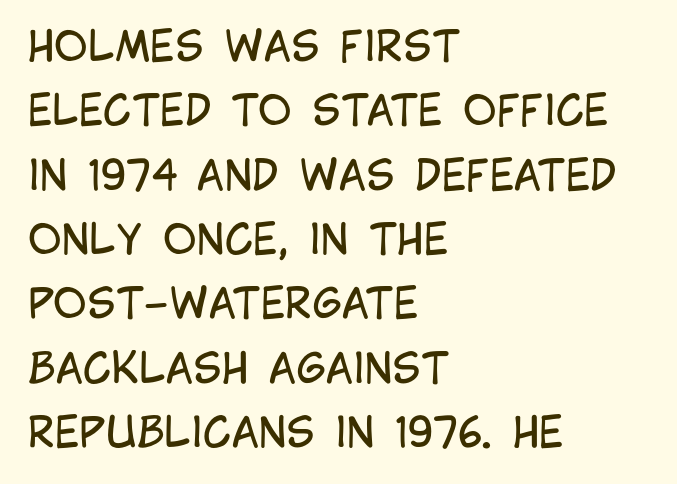
The image shows 41 px regular-weight, condensed sans-serif type, upright; set left-aligned, normal line spacing (1.57x), normal letter spacing, not underlined; low stroke contrast and a large x-height.
